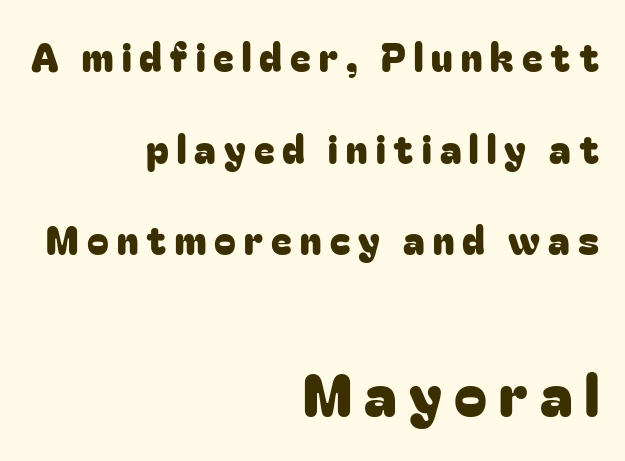
{"serif": "no", "italic": "no", "width": "normal", "stroke_contrast": "low", "x_height": "medium", "monospaced": "no", "underline": "no", "align": "right", "line_spacing": "loose", "line_spacing_ratio": 2.35, "letter_spacing": "wide", "letter_spacing_em": 0.21, "larger_block": "second", "size_ratio": 1.51, "glyph_px": 59}
